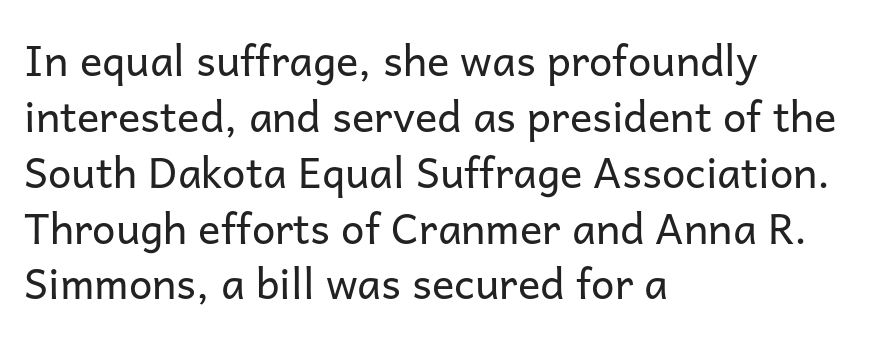
{"serif": "no", "italic": "no", "bold": "no", "weight": "regular", "width": "normal", "stroke_contrast": "low", "x_height": "medium", "monospaced": "no", "underline": "no", "align": "left", "line_spacing": "normal", "line_spacing_ratio": 1.33, "letter_spacing": "normal", "letter_spacing_em": 0.0, "glyph_px": 42}
